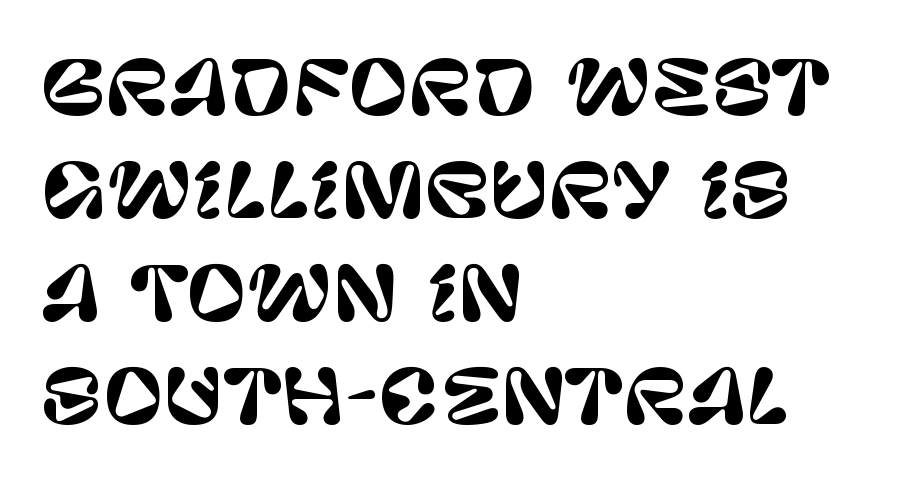
The image shows 74 px sans-serif type; set left-aligned, normal line spacing (1.39x), normal letter spacing, not underlined; low stroke contrast and a large x-height.
